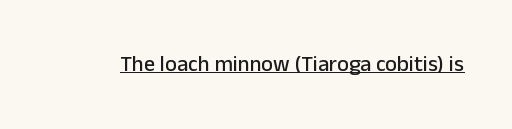
{"italic": "no", "underline": "yes", "letter_spacing": "normal", "letter_spacing_em": 0.0, "glyph_px": 22}
